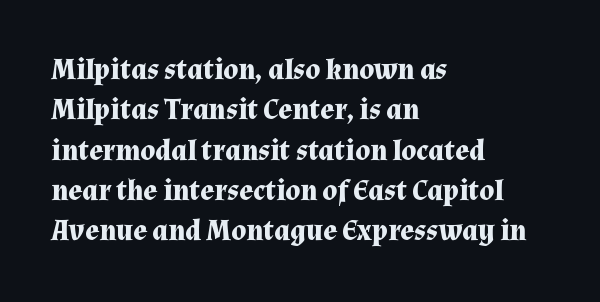
The image shows 29 px bold serif type, upright; set left-aligned, normal line spacing (1.39x), normal letter spacing, not underlined; medium stroke contrast and a medium x-height.
